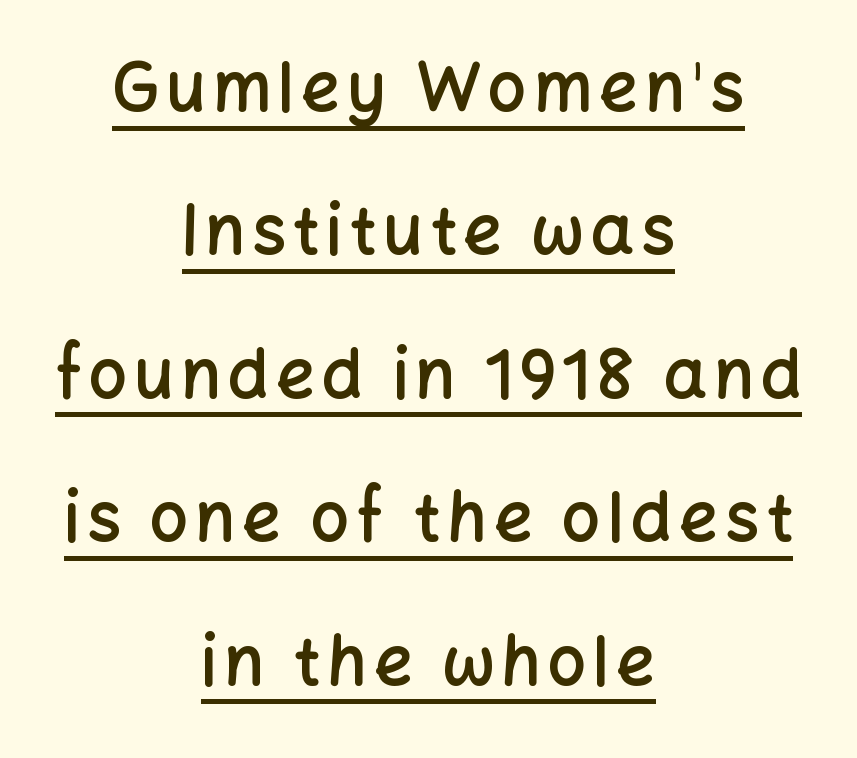
{"serif": "no", "italic": "no", "bold": "semi", "weight": "semibold", "width": "normal", "stroke_contrast": "low", "x_height": "medium", "monospaced": "no", "underline": "yes", "align": "center", "line_spacing": "loose", "line_spacing_ratio": 2.11, "glyph_px": 68}
